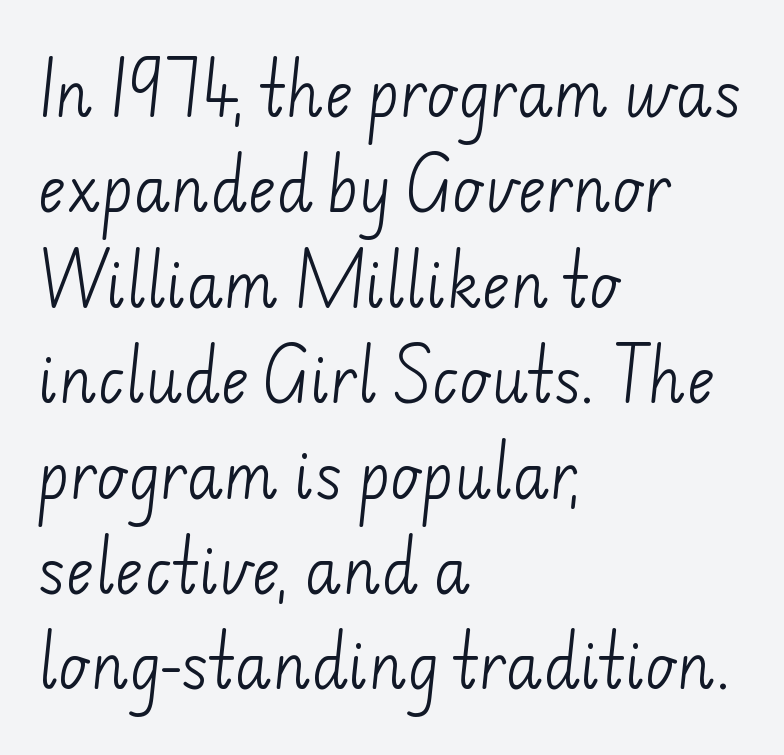
The typesetter chose a ragged-right arrangement here. No letter is thick-stroked: the sample isn't bold. One glance says typical: line gaps are just what's usual. This sample uses a sans-serif face. The line texture is even and compact thanks to regular tracking.
